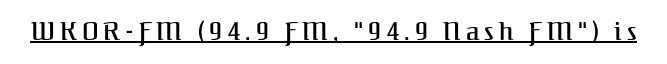
Q: Is the text italic (slanted)? A: No, it is upright.
Q: Is the text underlined? A: Yes.
Q: Is the spacing between letters normal or unusually wide? A: Unusually wide.
